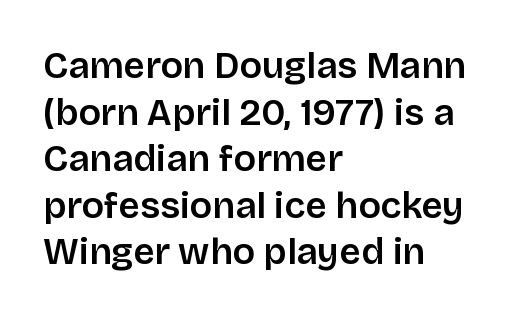
Q: Is the text italic (slanted)? A: No, it is upright.
Q: Is the typeface a serif or a sans-serif typeface? A: Sans-serif.
Q: Is the text underlined? A: No.
Q: How is the paragraph aligned? A: Left-aligned.
Q: Is the spacing between letters normal or unusually wide? A: Normal.
Q: Is the spacing between lines tight, normal or loose? A: Normal.
Q: Width (condensed, normal, or wide)? A: Normal.
Q: Stroke contrast? A: Low.
Q: x-height? A: Large.
Q: Monospaced? A: No.
